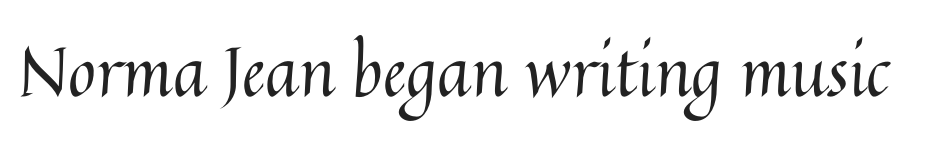
The gaps between neighbouring characters are ordinary and unremarkable. Plain, unruled lines of type. The letterforms sit at book weight or below. Varying glyph widths throughout — classic text-font behaviour.
